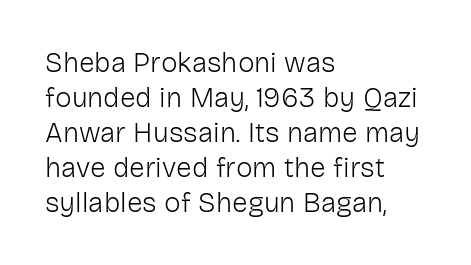
Q: Is the text bold? A: No.
Q: Is the text italic (slanted)? A: No, it is upright.
Q: Is the typeface a serif or a sans-serif typeface? A: Sans-serif.
Q: Is the text underlined? A: No.
Q: How is the paragraph aligned? A: Left-aligned.
Q: Is the spacing between letters normal or unusually wide? A: Normal.
Q: Is the spacing between lines tight, normal or loose? A: Normal.
Q: Width (condensed, normal, or wide)? A: Normal.
Q: Stroke contrast? A: Low.
Q: x-height? A: Medium.
Q: Monospaced? A: No.
